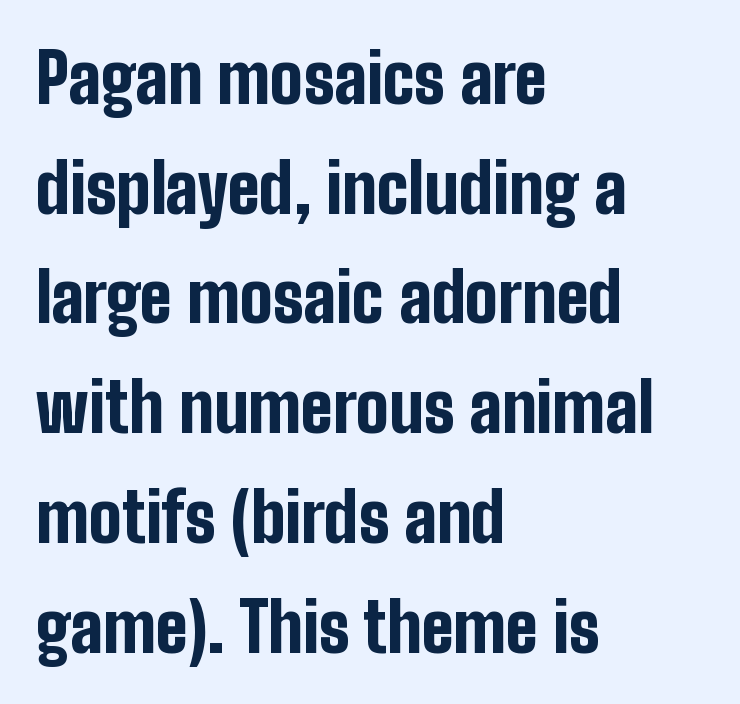
The image shows 69 px bold, condensed sans-serif type, upright; set left-aligned, normal line spacing (1.59x), normal letter spacing, not underlined; low stroke contrast and a medium x-height.
